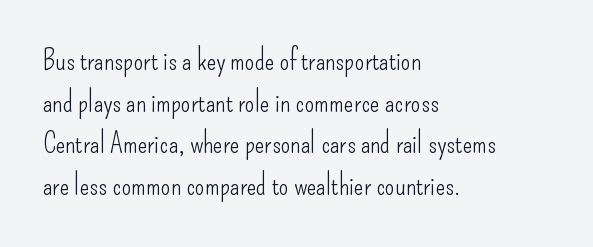
These lines were composed using upright roman letters. Does the copy run flush right? No — it runs flush left. Evenly set lines give the paragraph a standard silhouette. Stroke mass is kept to a normal reading level or below. Nothing unusual about the tracking: characters are spaced as the font intends.
